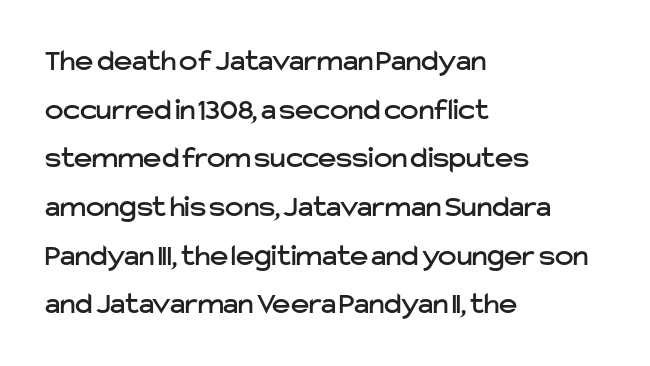
{"serif": "no", "italic": "no", "width": "normal", "stroke_contrast": "low", "x_height": "medium", "monospaced": "no", "underline": "no", "align": "left", "line_spacing": "normal", "line_spacing_ratio": 1.57, "letter_spacing": "normal", "letter_spacing_em": 0.0, "glyph_px": 31}
